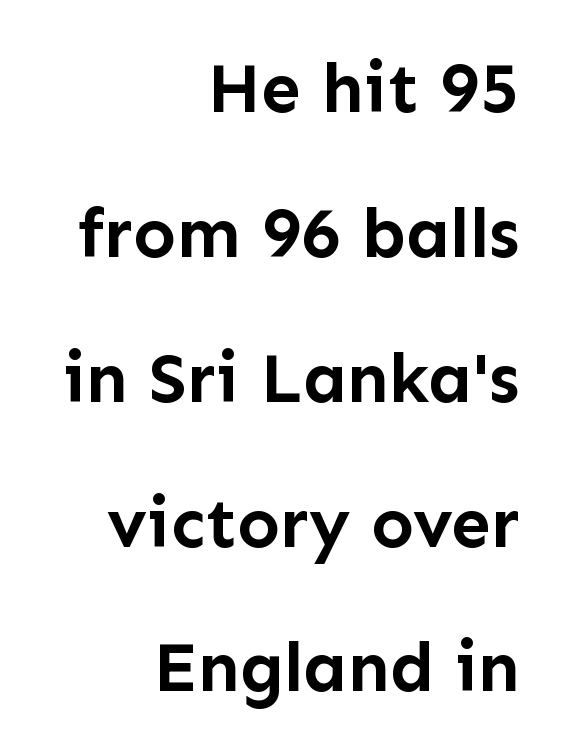
The image shows 71 px semibold sans-serif type, upright; set right-aligned, loose line spacing (2.04x), normal letter spacing, not underlined; low stroke contrast and a medium x-height.
